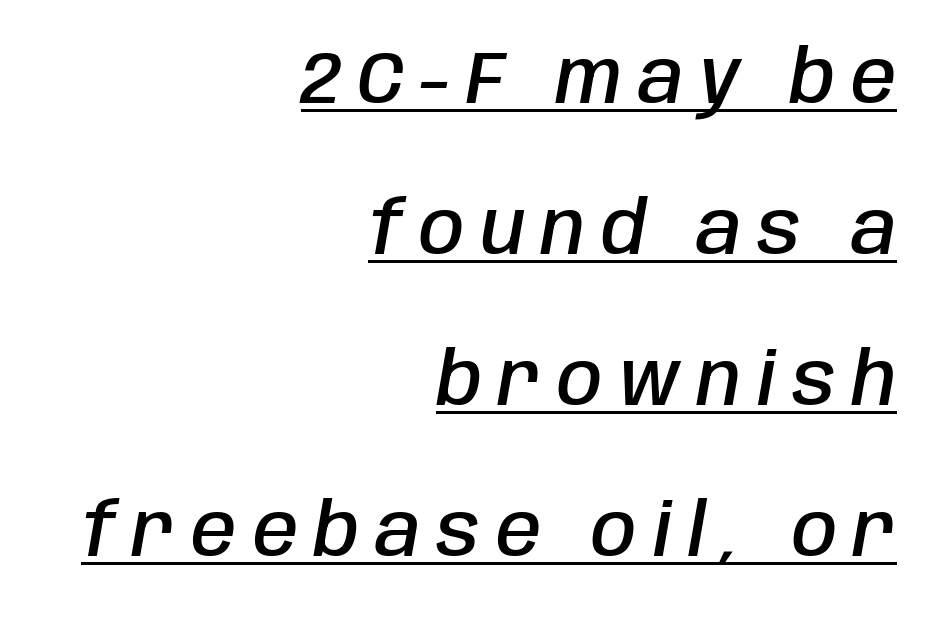
{"italic": "yes", "lean": "right", "slant_degrees": 10, "bold": "semi", "weight": "semibold", "width": "condensed", "stroke_contrast": "low", "x_height": "large", "monospaced": "no", "underline": "yes", "align": "right", "line_spacing": "loose", "line_spacing_ratio": 2.07, "letter_spacing": "wide", "letter_spacing_em": 0.22, "glyph_px": 73}
